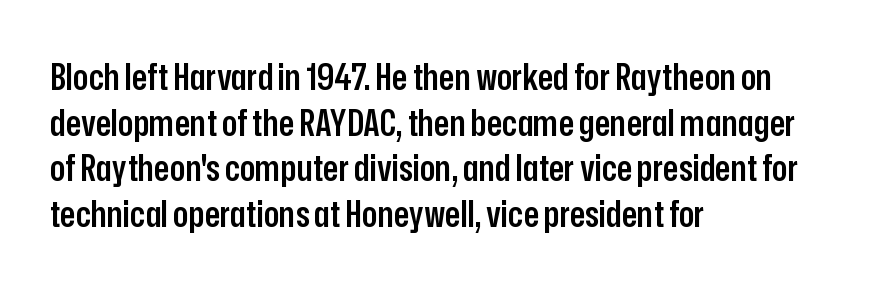
Q: Is the text bold? A: Semi-bold.
Q: Is the text italic (slanted)? A: No, it is upright.
Q: Is the typeface a serif or a sans-serif typeface? A: Sans-serif.
Q: Is the text underlined? A: No.
Q: How is the paragraph aligned? A: Left-aligned.
Q: Is the spacing between letters normal or unusually wide? A: Normal.
Q: Is the spacing between lines tight, normal or loose? A: Normal.
Q: Width (condensed, normal, or wide)? A: Condensed.
Q: Stroke contrast? A: Low.
Q: x-height? A: Medium.
Q: Monospaced? A: No.
